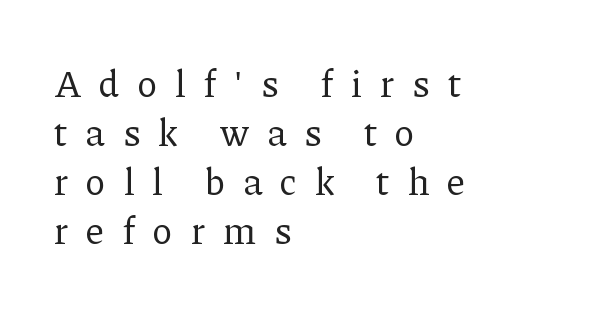
Q: Is the text bold? A: No.
Q: Is the text italic (slanted)? A: No, it is upright.
Q: Is the typeface a serif or a sans-serif typeface? A: Serif.
Q: Is the text underlined? A: No.
Q: How is the paragraph aligned? A: Left-aligned.
Q: Is the spacing between letters normal or unusually wide? A: Unusually wide.
Q: Is the spacing between lines tight, normal or loose? A: Normal.
Q: Width (condensed, normal, or wide)? A: Normal.
Q: Stroke contrast? A: Low.
Q: x-height? A: Medium.
Q: Monospaced? A: No.
